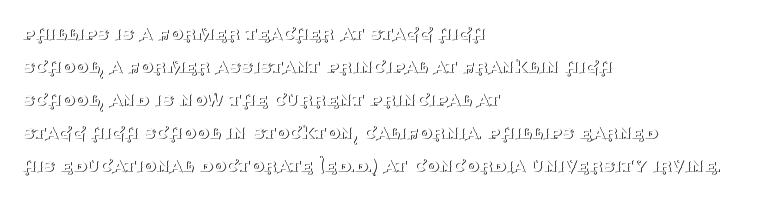
The image shows 21 px text type, upright; set left-aligned, normal line spacing (1.57x), normal letter spacing, not underlined.
